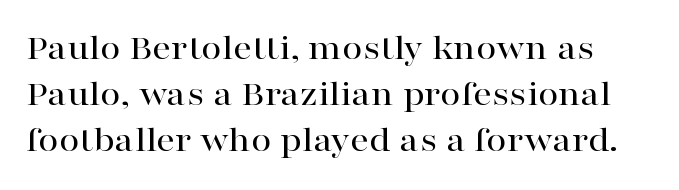
The image shows 37 px wide serif type, upright; set normal line spacing (1.25x), normal letter spacing, not underlined; high stroke contrast and a medium x-height.
